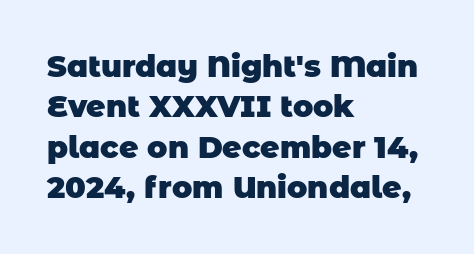
{"serif": "no", "bold": "yes", "weight": "heavy", "width": "normal", "stroke_contrast": "low", "x_height": "large", "monospaced": "no", "underline": "no", "align": "left", "line_spacing": "normal", "line_spacing_ratio": 1.35, "letter_spacing": "normal", "letter_spacing_em": 0.0, "glyph_px": 30}
